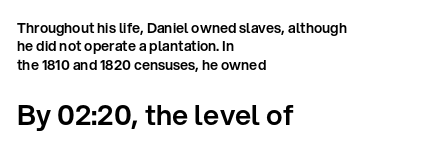
Line spacing here is normal. Plain, unruled lines of type. Style check: upright. Bigger letters appear in the bottom chunk; the top chunk is reduced.
